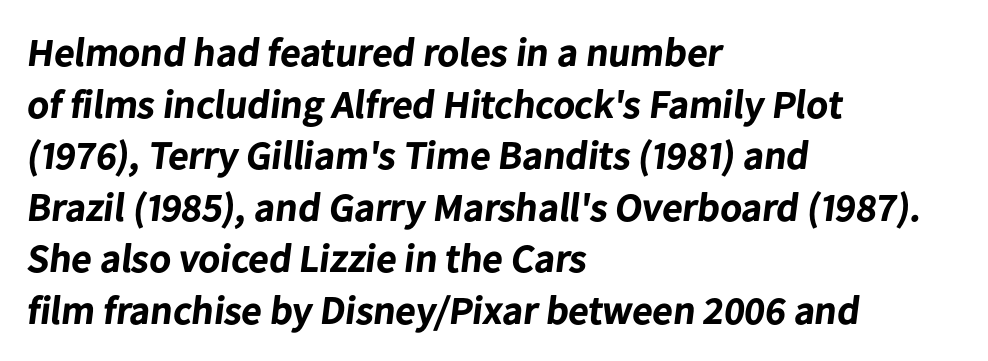
The image shows 40 px bold sans-serif type; set left-aligned, normal line spacing (1.29x), normal letter spacing, not underlined; low stroke contrast and a medium x-height.
